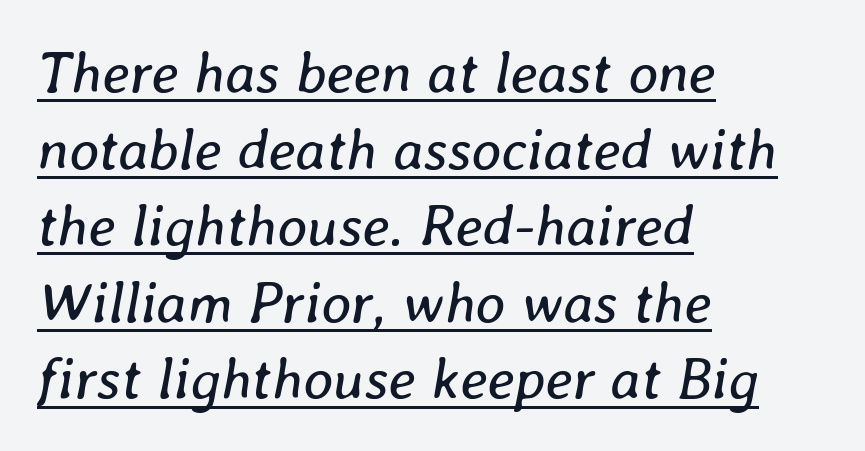
Q: Is the text bold? A: No.
Q: Is the text italic (slanted)? A: Yes, it leans right by about 8 degrees.
Q: Is the text underlined? A: Yes.
Q: How is the paragraph aligned? A: Left-aligned.
Q: Is the spacing between letters normal or unusually wide? A: Normal.
Q: Is the spacing between lines tight, normal or loose? A: Normal.
Q: Width (condensed, normal, or wide)? A: Normal.
Q: Stroke contrast? A: Low.
Q: x-height? A: Medium.
Q: Monospaced? A: No.
